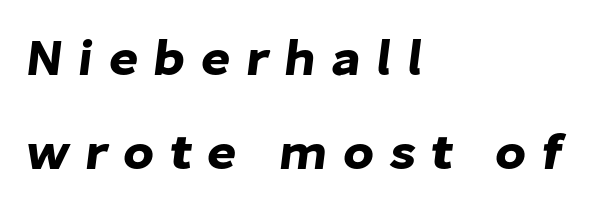
The image shows 51 px sans-serif type; set left-aligned, line spacing 1.84x, unusually wide letter spacing (+0.29 em), not underlined; low stroke contrast and a medium x-height.
